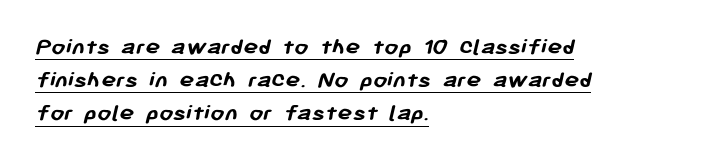
{"bold": "yes", "underline": "yes", "align": "left", "line_spacing": "normal", "line_spacing_ratio": 1.33, "letter_spacing": "normal", "letter_spacing_em": 0.0, "glyph_px": 25}
